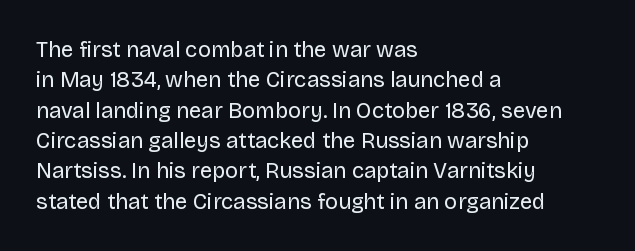
Q: Is the text bold? A: No.
Q: Is the text italic (slanted)? A: No, it is upright.
Q: Is the text underlined? A: No.
Q: How is the paragraph aligned? A: Left-aligned.
Q: Is the spacing between letters normal or unusually wide? A: Normal.
Q: Is the spacing between lines tight, normal or loose? A: Normal.
